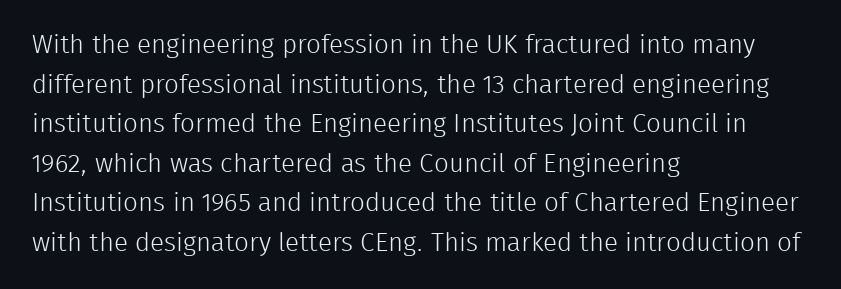
The block of text has a typical density, with ordinary space between rows. The line texture is even and compact thanks to regular tracking. Nothing heavy about these letters — not bold at all. Which margin do the lines hug? The left one — the right edge is uneven.
